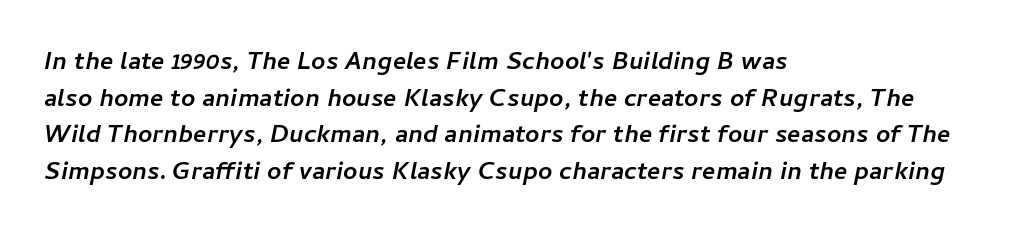
The image shows 25 px bold type, italic (leaning right); set left-aligned, normal line spacing (1.47x), normal letter spacing, not underlined.
